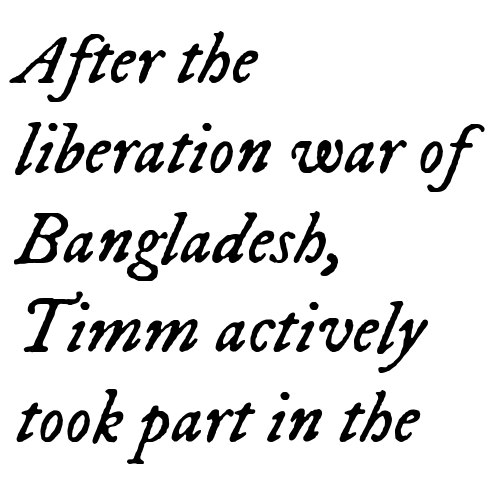
An italicized treatment has been applied to the whole sample. Check under the words: just untouched page. The face used here is proportionally spaced, like ordinary book or web type. A student would call this left alignment; a typographer would say flush left, rag right.
